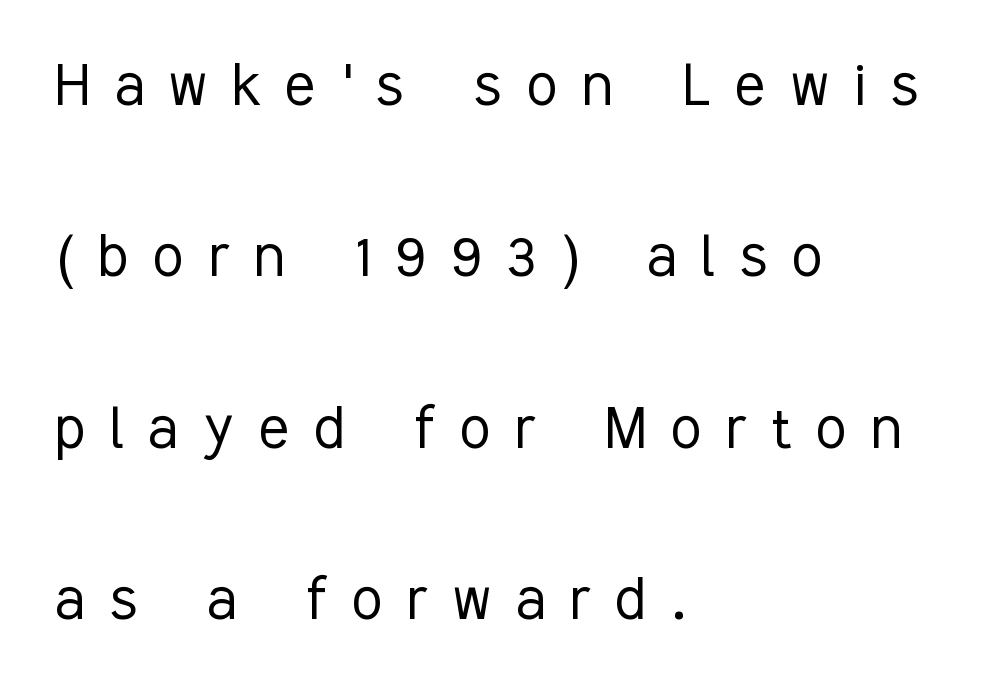
The image shows 70 px light, condensed sans-serif type, upright; set left-aligned, loose line spacing (2.45x), unusually wide letter spacing (+0.36 em), not underlined; low stroke contrast and a medium x-height.
